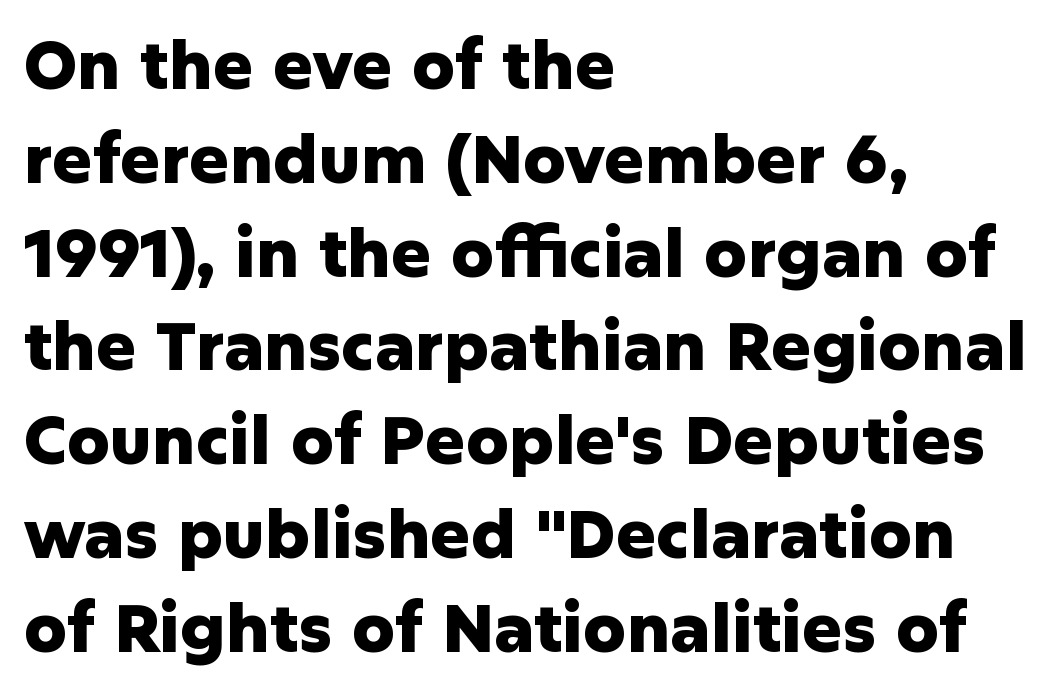
The image shows 67 px heavy sans-serif type, upright; set left-aligned, normal line spacing (1.4x), normal letter spacing, not underlined; low stroke contrast and a medium x-height.
